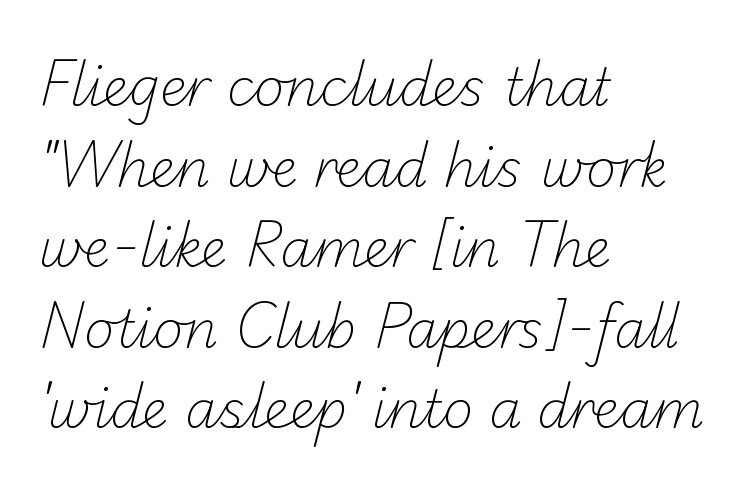
The image shows 52 px light sans-serif type; set left-aligned, normal line spacing (1.55x), normal letter spacing, not underlined; low stroke contrast and a small x-height.
